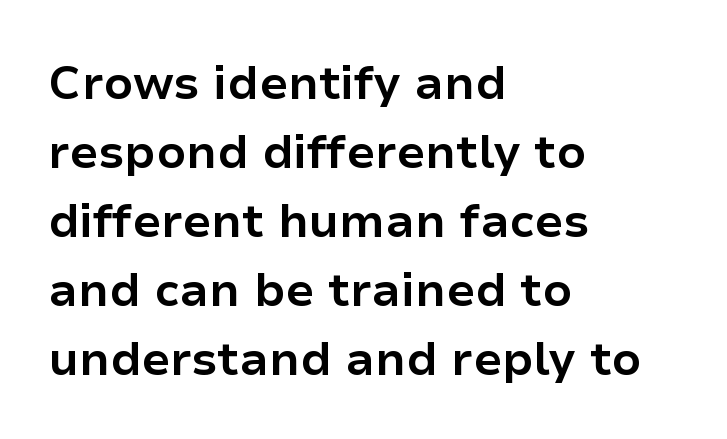
Q: Is the text bold? A: Yes.
Q: Is the text italic (slanted)? A: No, it is upright.
Q: Is the typeface a serif or a sans-serif typeface? A: Sans-serif.
Q: Is the text underlined? A: No.
Q: How is the paragraph aligned? A: Left-aligned.
Q: Is the spacing between letters normal or unusually wide? A: Normal.
Q: Is the spacing between lines tight, normal or loose? A: Normal.
Q: Width (condensed, normal, or wide)? A: Normal.
Q: Stroke contrast? A: Low.
Q: x-height? A: Medium.
Q: Monospaced? A: No.
